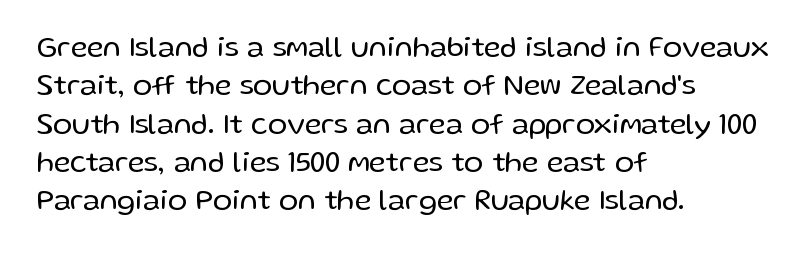
The image shows 29 px regular-weight sans-serif type, upright; set left-aligned, normal line spacing (1.32x), normal letter spacing, not underlined; low stroke contrast and a medium x-height.
